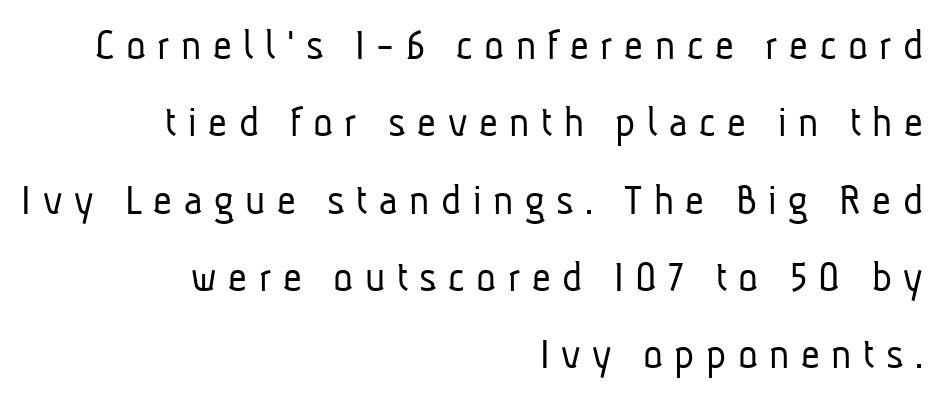
{"serif": "no", "bold": "no", "weight": "light", "width": "condensed", "stroke_contrast": "low", "x_height": "medium", "monospaced": "no", "underline": "no", "align": "right", "line_spacing": "normal", "line_spacing_ratio": 1.68, "letter_spacing": "wide", "letter_spacing_em": 0.25, "glyph_px": 46}
